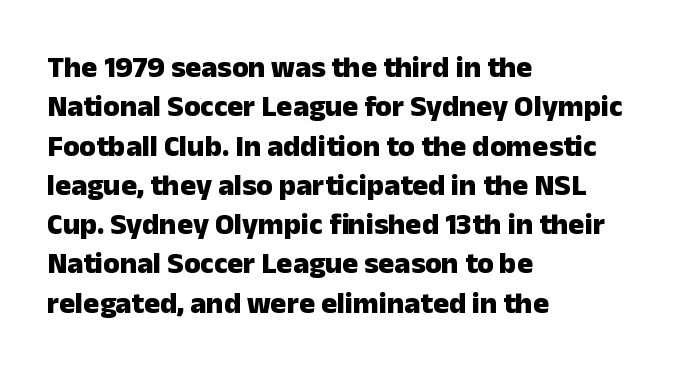
Q: Is the text bold? A: Yes.
Q: Is the text italic (slanted)? A: No, it is upright.
Q: Is the typeface a serif or a sans-serif typeface? A: Sans-serif.
Q: Is the text underlined? A: No.
Q: How is the paragraph aligned? A: Left-aligned.
Q: Is the spacing between letters normal or unusually wide? A: Normal.
Q: Is the spacing between lines tight, normal or loose? A: Normal.
Q: Width (condensed, normal, or wide)? A: Normal.
Q: Stroke contrast? A: Low.
Q: x-height? A: Medium.
Q: Monospaced? A: No.
